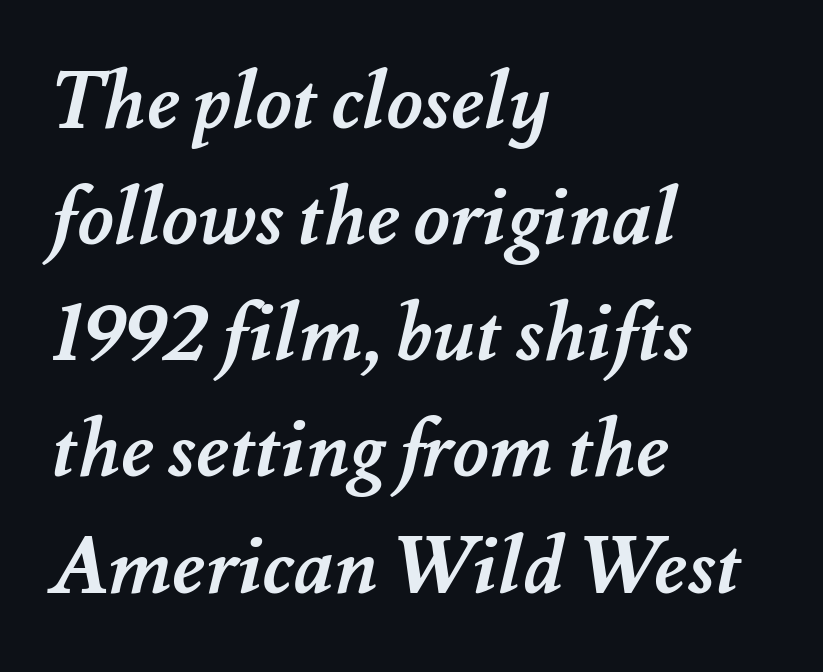
{"bold": "yes", "weight": "semibold", "width": "normal", "stroke_contrast": "medium", "x_height": "small", "monospaced": "no", "underline": "no", "align": "left", "line_spacing": "normal", "line_spacing_ratio": 1.47, "letter_spacing": "normal", "letter_spacing_em": 0.0, "glyph_px": 79}
